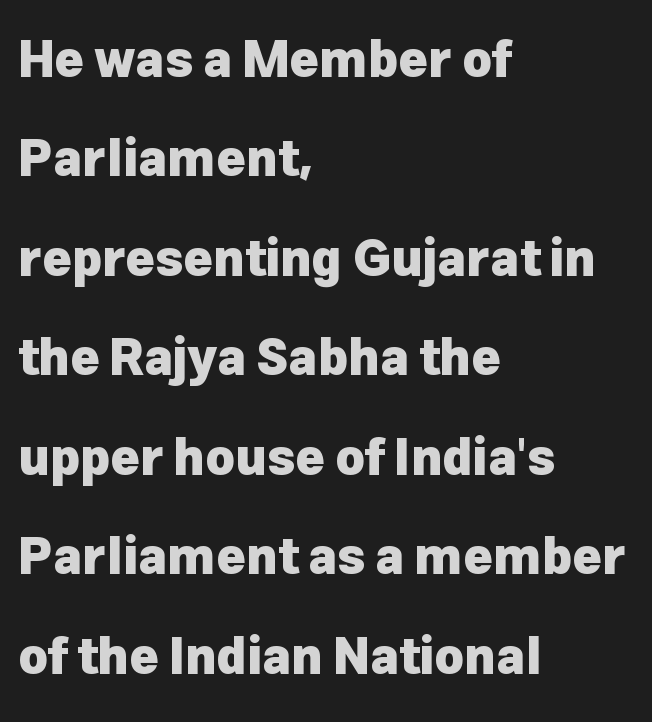
The image shows 50 px heavy sans-serif type, upright; set left-aligned, loose line spacing (1.99x), normal letter spacing, not underlined; low stroke contrast and a medium x-height.
